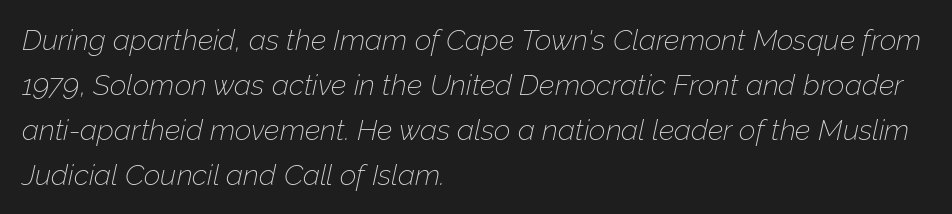
{"italic": "yes", "lean": "right", "slant_degrees": 12, "bold": "no", "weight": "thin", "width": "normal", "stroke_contrast": "low", "x_height": "medium", "monospaced": "no", "underline": "no", "align": "left", "line_spacing": "normal", "line_spacing_ratio": 1.55, "letter_spacing": "normal", "letter_spacing_em": 0.0, "glyph_px": 29}
